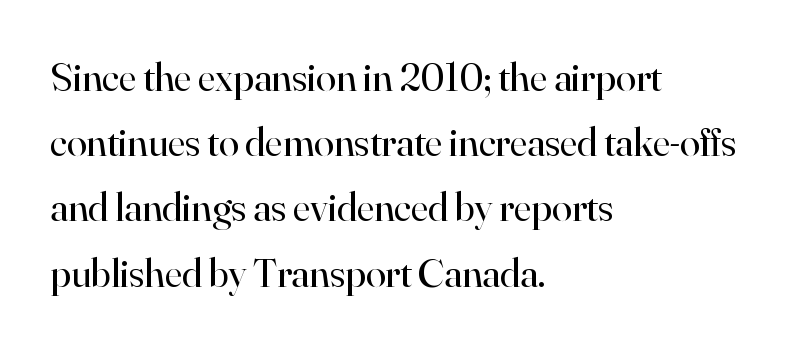
{"serif": "yes", "italic": "no", "bold": "no", "weight": "regular", "width": "normal", "stroke_contrast": "high", "x_height": "small", "monospaced": "no", "underline": "no", "align": "left", "line_spacing": "normal", "line_spacing_ratio": 1.59, "letter_spacing": "normal", "letter_spacing_em": 0.0, "glyph_px": 41}
